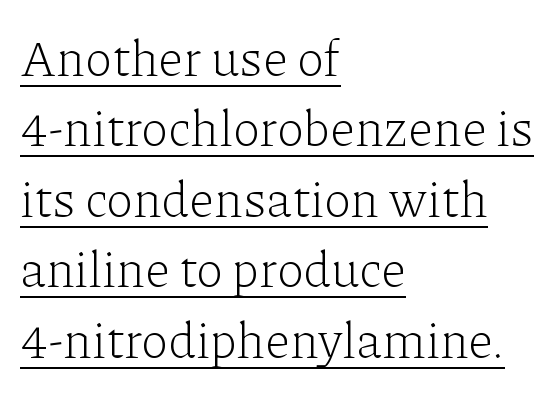
Q: Is the text bold? A: No.
Q: Is the text italic (slanted)? A: No, it is upright.
Q: Is the typeface a serif or a sans-serif typeface? A: Serif.
Q: Is the text underlined? A: Yes.
Q: How is the paragraph aligned? A: Left-aligned.
Q: Is the spacing between letters normal or unusually wide? A: Normal.
Q: Is the spacing between lines tight, normal or loose? A: Normal.
Q: Width (condensed, normal, or wide)? A: Normal.
Q: Stroke contrast? A: Low.
Q: x-height? A: Medium.
Q: Monospaced? A: No.
